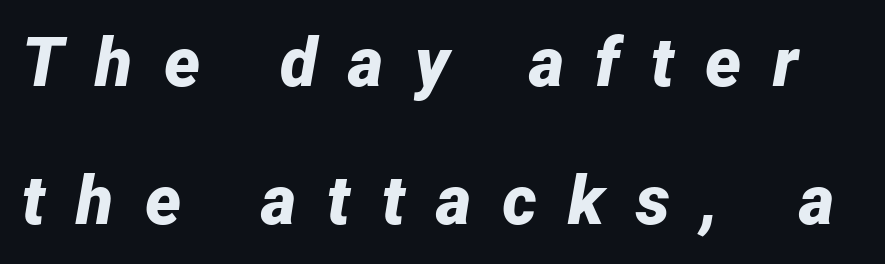
Q: Is the text bold? A: Yes.
Q: Is the text italic (slanted)? A: Yes, it leans right by about 12 degrees.
Q: Is the text underlined? A: No.
Q: Is the spacing between letters normal or unusually wide? A: Unusually wide.
Q: Is the spacing between lines tight, normal or loose? A: Loose.
Q: Width (condensed, normal, or wide)? A: Normal.
Q: Stroke contrast? A: Low.
Q: x-height? A: Medium.
Q: Monospaced? A: No.
